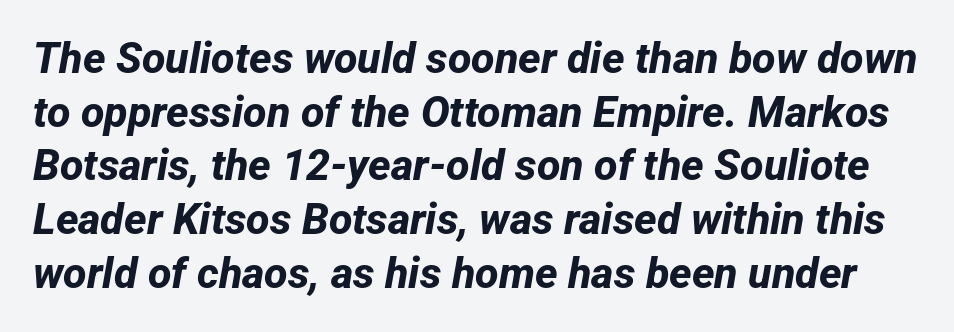
Check under the words: just untouched page. If you measured baseline to baseline, you'd find a middling distance. The letters carry no serifs — their stems end cleanly without finishing strokes. The face used here has the dense, thick strokes of a bold.
